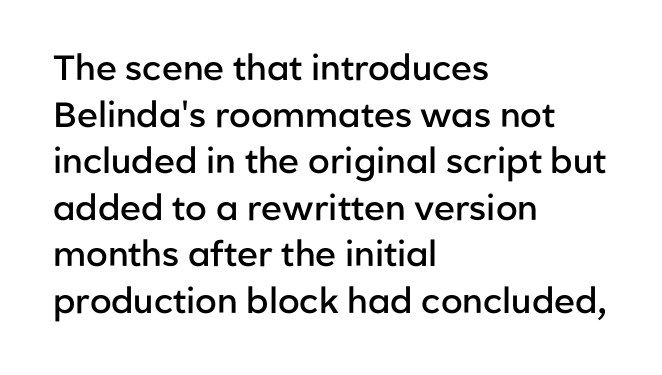
{"serif": "no", "italic": "no", "bold": "semi", "weight": "semibold", "width": "normal", "stroke_contrast": "low", "x_height": "medium", "monospaced": "no", "underline": "no", "align": "left", "line_spacing": "normal", "line_spacing_ratio": 1.33, "letter_spacing": "normal", "letter_spacing_em": 0.0, "glyph_px": 35}
